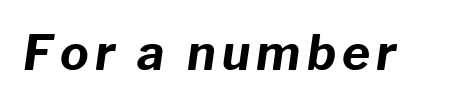
The image shows 48 px bold type, italic (leaning right); set not underlined; low stroke contrast and a medium x-height.
